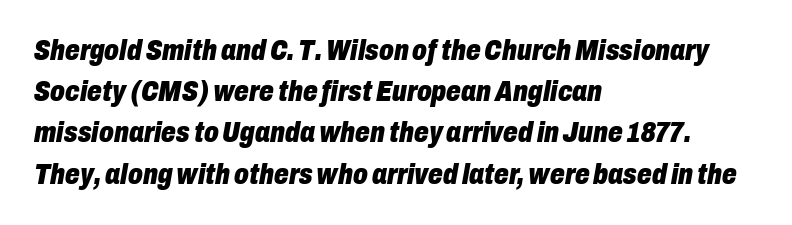
{"italic": "yes", "lean": "right", "slant_degrees": 10, "bold": "yes", "weight": "heavy", "width": "condensed", "stroke_contrast": "low", "x_height": "medium", "monospaced": "no", "underline": "no", "align": "left", "line_spacing": "normal", "line_spacing_ratio": 1.42, "letter_spacing": "normal", "letter_spacing_em": 0.0, "glyph_px": 29}
